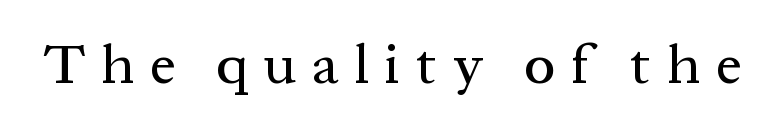
The image shows 56 px serif type, upright; set unusually wide letter spacing (+0.28 em), not underlined; medium stroke contrast and a medium x-height.
